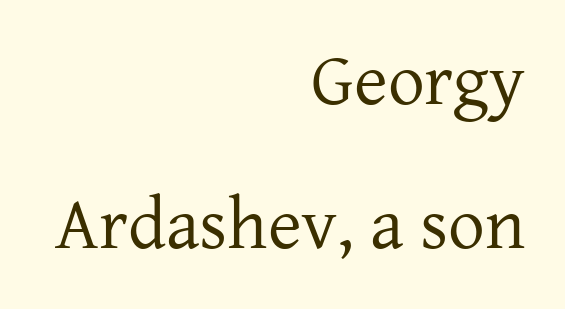
The image shows 73 px regular-weight serif type, upright; set right-aligned, loose line spacing (1.97x), normal letter spacing, not underlined; low stroke contrast and a medium x-height.
